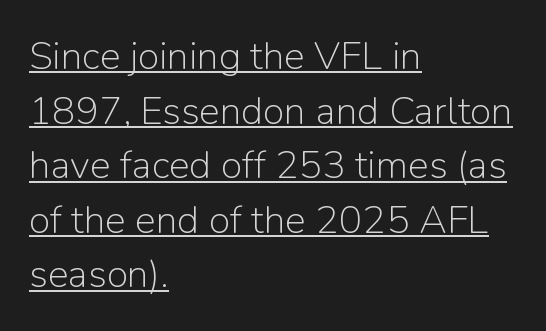
The horizontal fit of the characters is conventional and even. Note: no serifs on the glyphs. Which margin do the lines hug? The left one — the right edge is uneven. This sample uses an upright cut, with every glyph sitting square on the baseline.
